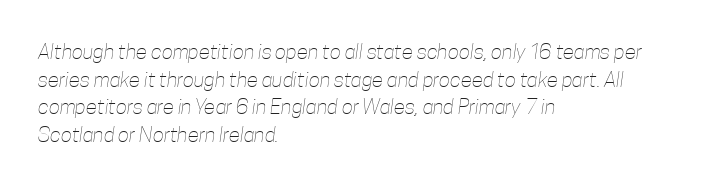
{"bold": "no", "underline": "no", "align": "left", "line_spacing": "normal", "line_spacing_ratio": 1.31, "letter_spacing": "normal", "letter_spacing_em": 0.0, "glyph_px": 21}
